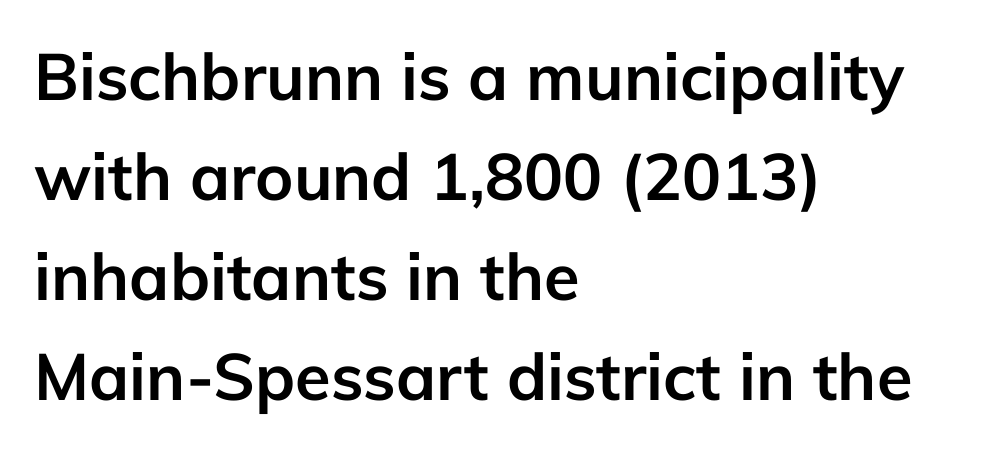
Compared with an ordinary text face, these strokes are far heavier — a full bold. Serifs: no, the terminals of the letterforms are clean. Spacing verdict: proportional, widths tailored to each character. In terms of letterspacing, this is plain default setting.
